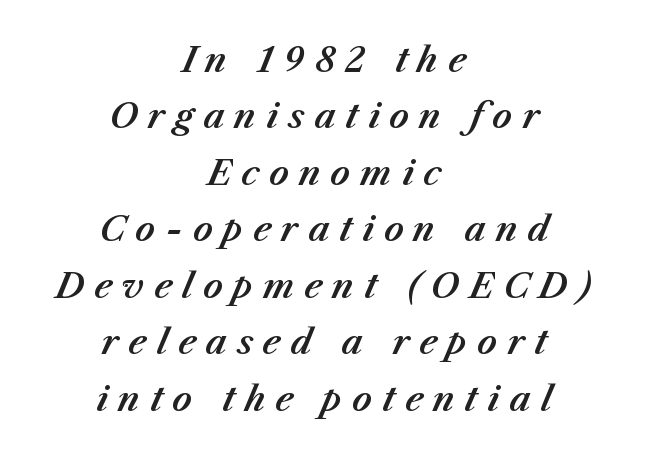
{"italic": "yes", "lean": "right", "slant_degrees": 23, "width": "normal", "stroke_contrast": "medium", "x_height": "medium", "monospaced": "no", "underline": "no", "align": "center", "line_spacing": "normal", "line_spacing_ratio": 1.66, "letter_spacing": "wide", "letter_spacing_em": 0.29, "glyph_px": 34}
